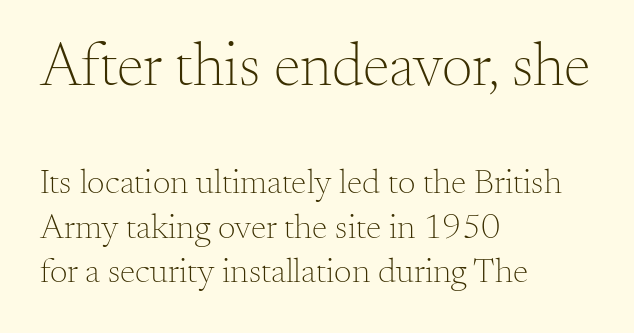
Q: Is the text bold? A: No.
Q: Is the text italic (slanted)? A: No, it is upright.
Q: Is the typeface a serif or a sans-serif typeface? A: Serif.
Q: Is the text underlined? A: No.
Q: How is the paragraph aligned? A: Left-aligned.
Q: Is the spacing between letters normal or unusually wide? A: Normal.
Q: Is the spacing between lines tight, normal or loose? A: Normal.
Q: Which block of text is set in a larger size, the first (top) or the second (bottom)? A: The first (top) one.
Q: Width (condensed, normal, or wide)? A: Normal.
Q: Stroke contrast? A: Medium.
Q: x-height? A: Small.
Q: Monospaced? A: No.
